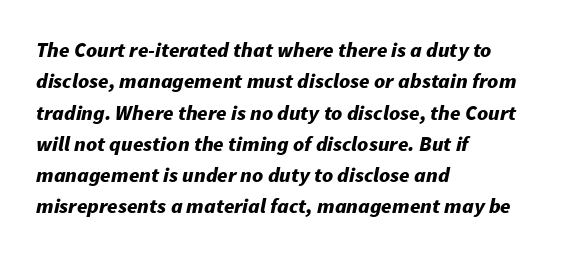
The image shows 21 px bold type, italic (leaning right); set left-aligned, normal line spacing (1.49x), normal letter spacing, not underlined.
